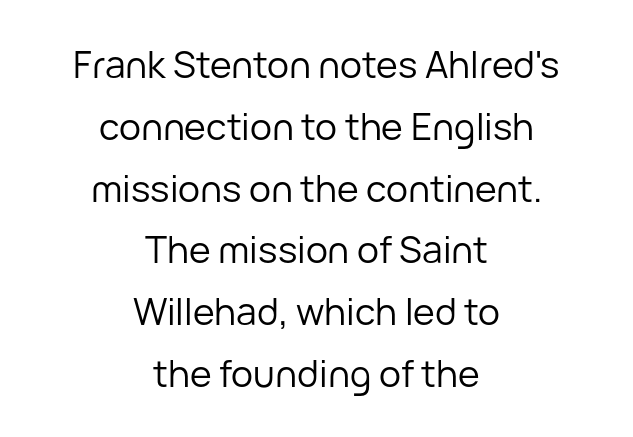
This reads as an unemphasized weight, regular at the heaviest. Short note: letters normally spaced. Underlining? Definitely not there. Proportional: the letters do not fall into vertical columns. The lines are quadded center.
